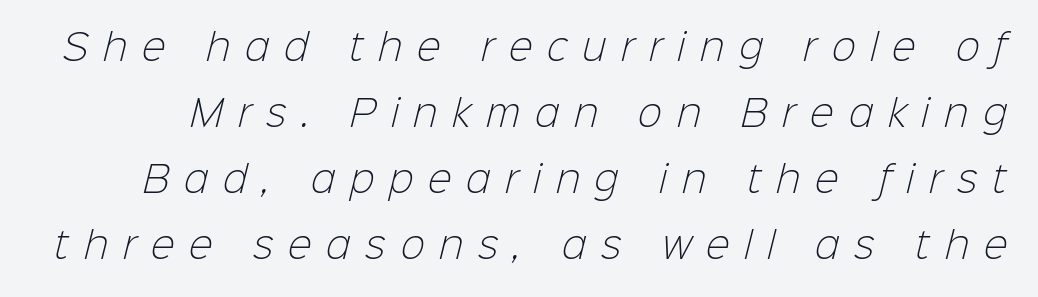
{"serif": "no", "bold": "no", "weight": "light", "width": "normal", "stroke_contrast": "low", "x_height": "medium", "monospaced": "no", "underline": "no", "line_spacing_ratio": 1.83, "letter_spacing": "wide", "letter_spacing_em": 0.41, "glyph_px": 36}
